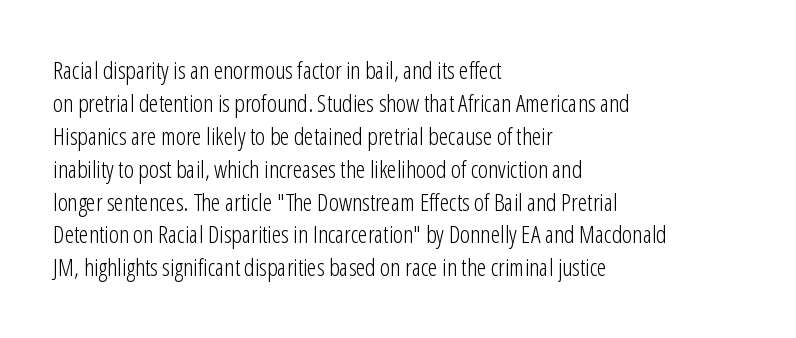
The image shows 24 px text type, upright; set left-aligned, normal line spacing (1.37x), normal letter spacing, not underlined.
